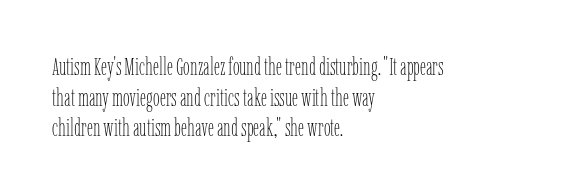
{"italic": "no", "bold": "no", "underline": "no", "align": "left", "line_spacing": "normal", "line_spacing_ratio": 1.28, "letter_spacing": "normal", "letter_spacing_em": 0.0, "glyph_px": 24}
